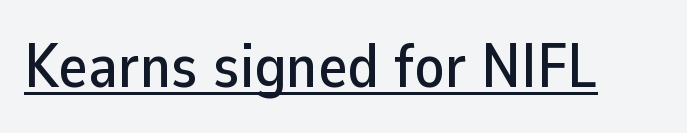
The image shows 62 px sans-serif type, upright; set normal letter spacing, underlined; low stroke contrast and a medium x-height.
